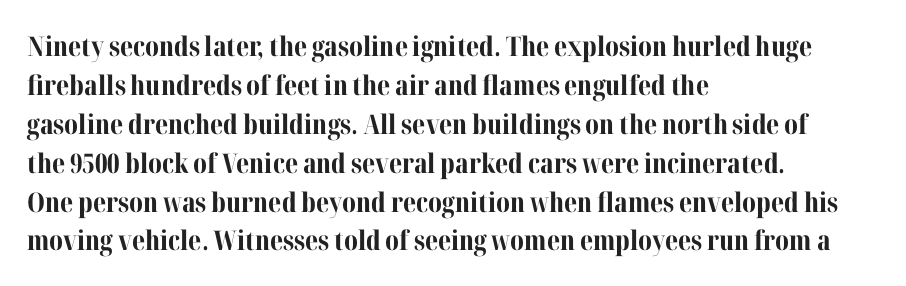
The image shows 27 px bold type, upright; set left-aligned, normal line spacing (1.44x), normal letter spacing, not underlined.
